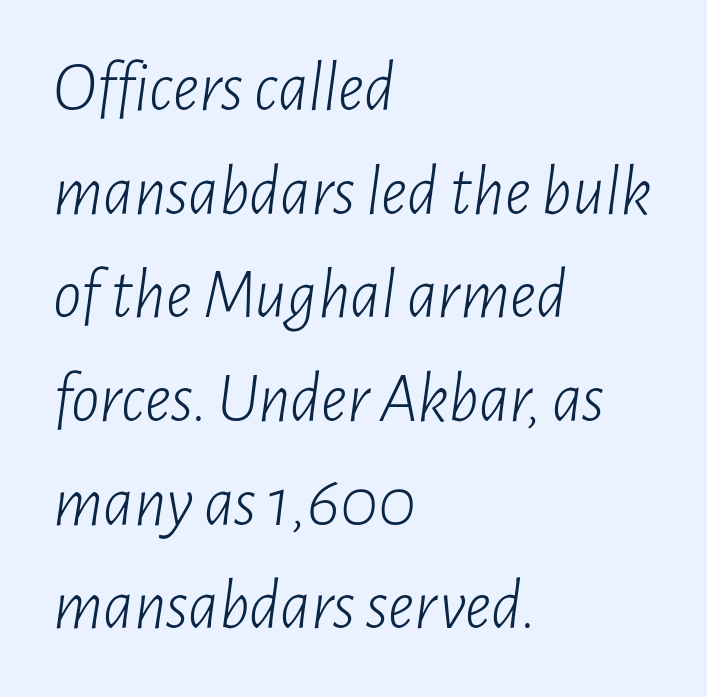
{"italic": "yes", "lean": "right", "slant_degrees": 7, "bold": "no", "weight": "light", "width": "condensed", "stroke_contrast": "low", "x_height": "medium", "monospaced": "no", "underline": "no", "align": "left", "line_spacing": "normal", "line_spacing_ratio": 1.46, "letter_spacing": "normal", "letter_spacing_em": 0.0, "glyph_px": 71}
